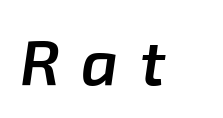
The image shows 64 px semibold type, italic (leaning right); set unusually wide letter spacing (+0.33 em), not underlined; low stroke contrast and a medium x-height.
